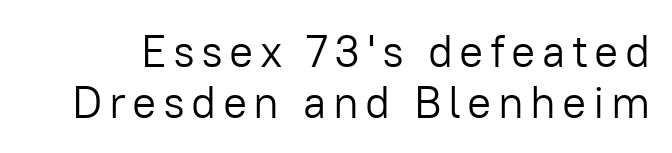
Words float on clear page, feet unadorned. Is this a fixed-width face? No — the glyphs have proportional, varying widths. The passage shown is not bold in any degree. The lettering stays uniformly vertical, giving the passage a roman look. If you measured baseline to baseline, you'd find a short distance.
